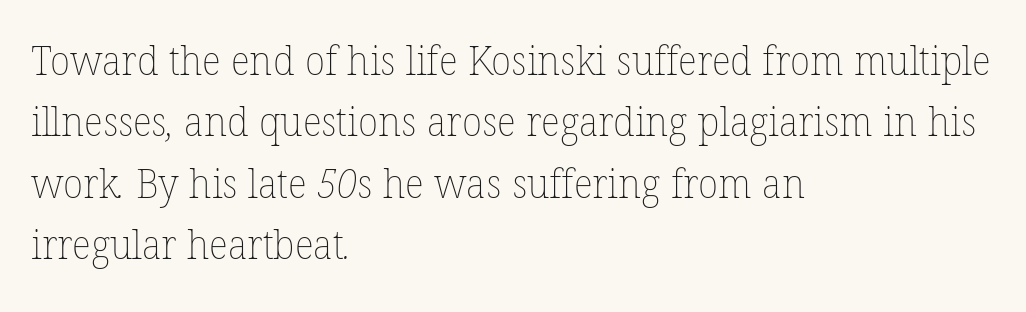
The image shows 41 px thin type; set left-aligned, normal line spacing (1.5x), normal letter spacing, not underlined; low stroke contrast and a medium x-height.
